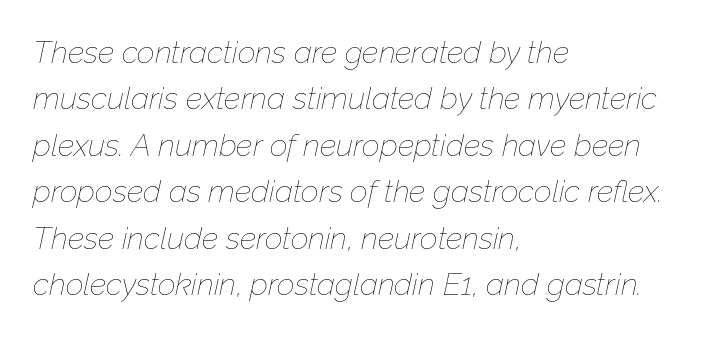
The image shows 31 px thin type, italic (leaning right); set left-aligned, normal line spacing (1.5x), normal letter spacing, not underlined; low stroke contrast and a medium x-height.
